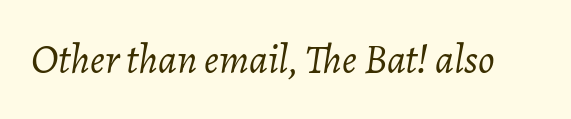
Q: Is the text bold? A: No.
Q: Is the text italic (slanted)? A: Yes, it leans right by about 7 degrees.
Q: Is the text underlined? A: No.
Q: Is the spacing between letters normal or unusually wide? A: Normal.
Q: Width (condensed, normal, or wide)? A: Normal.
Q: Stroke contrast? A: Low.
Q: x-height? A: Medium.
Q: Monospaced? A: No.
